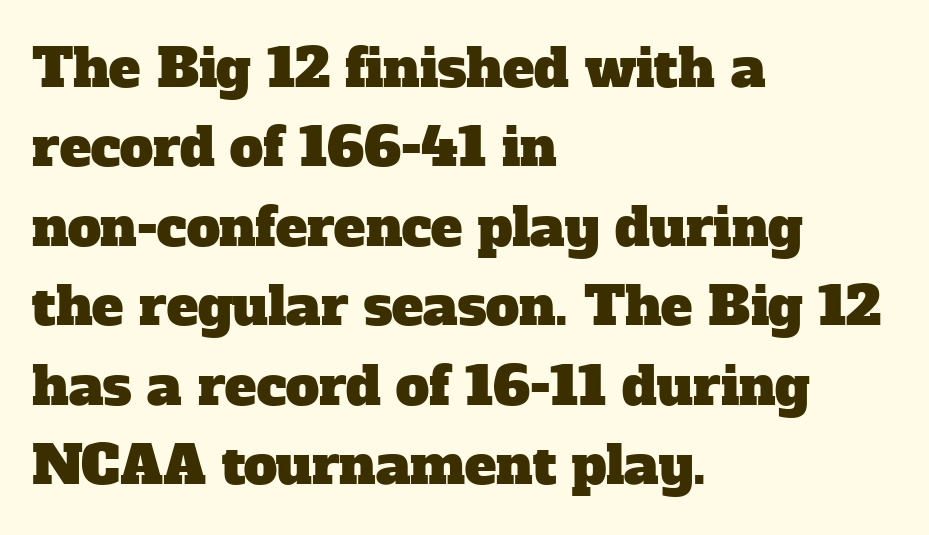
{"serif": "yes", "width": "normal", "stroke_contrast": "low", "x_height": "medium", "monospaced": "no", "underline": "no", "align": "left", "line_spacing": "normal", "line_spacing_ratio": 1.5, "letter_spacing": "normal", "letter_spacing_em": 0.0, "glyph_px": 53}
